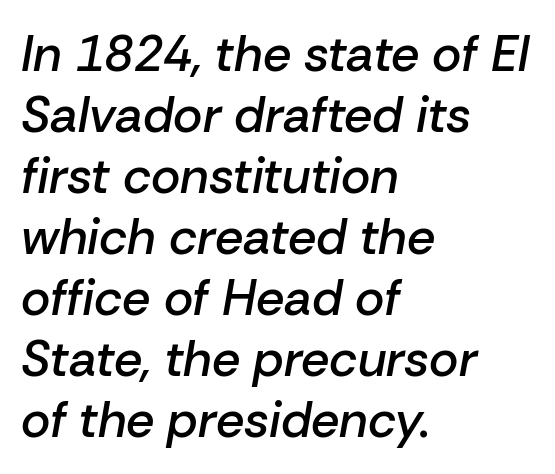
The baseline area is clear. Reading down the block, your eye returns to a fixed left position each line. Quick note: italic. Spacing verdict: proportional, widths tailored to each character.
